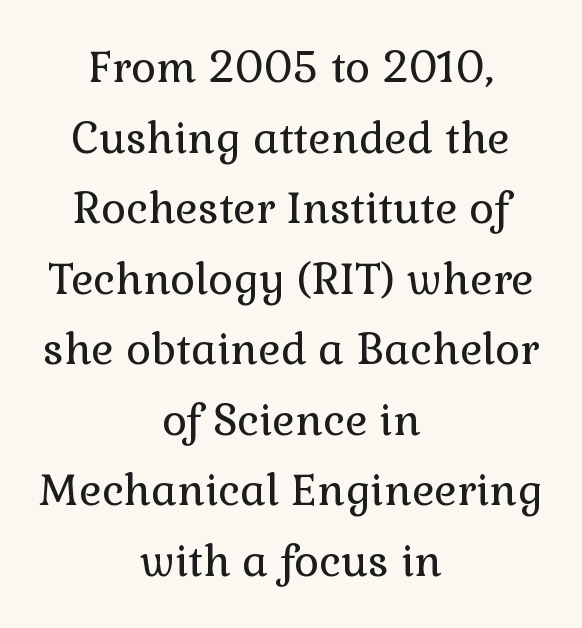
Characters follow at the spacing the type designer built in. The font is comparable to plain body text, perhaps lighter. A roman cut, with each character standing at attention. The gap between lines stays unmarked. The paragraph shown floats in the horizontal middle. Is this a fixed-width face? No — the glyphs have proportional, varying widths.
